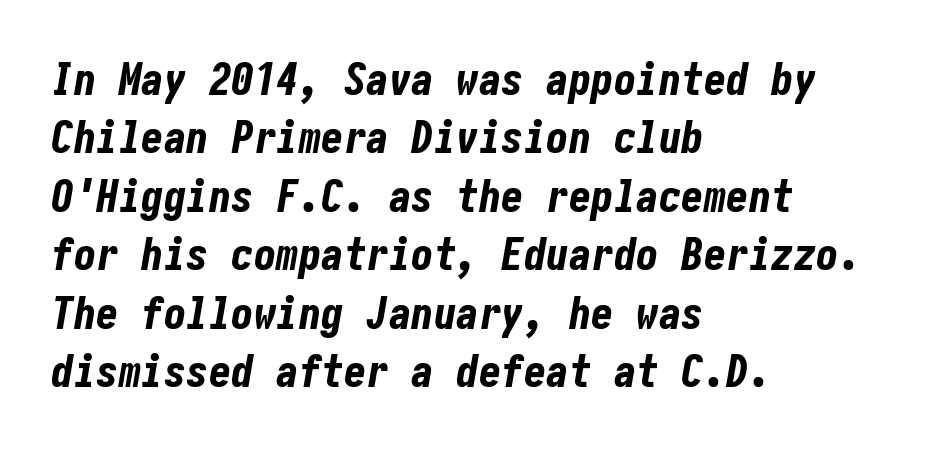
{"italic": "yes", "lean": "right", "slant_degrees": 10, "bold": "yes", "weight": "bold", "width": "condensed", "stroke_contrast": "low", "x_height": "medium", "underline": "no", "align": "left", "line_spacing": "normal", "line_spacing_ratio": 1.3, "letter_spacing": "normal", "letter_spacing_em": 0.0, "glyph_px": 45}
